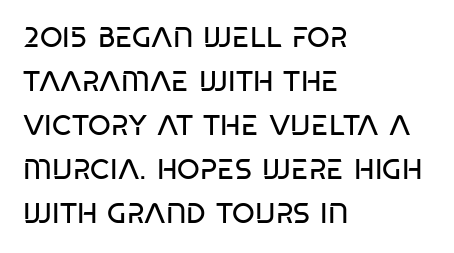
The image shows 29 px regular-weight, condensed sans-serif type, upright; set left-aligned, normal line spacing (1.52x), normal letter spacing, not underlined; low stroke contrast and a large x-height.
